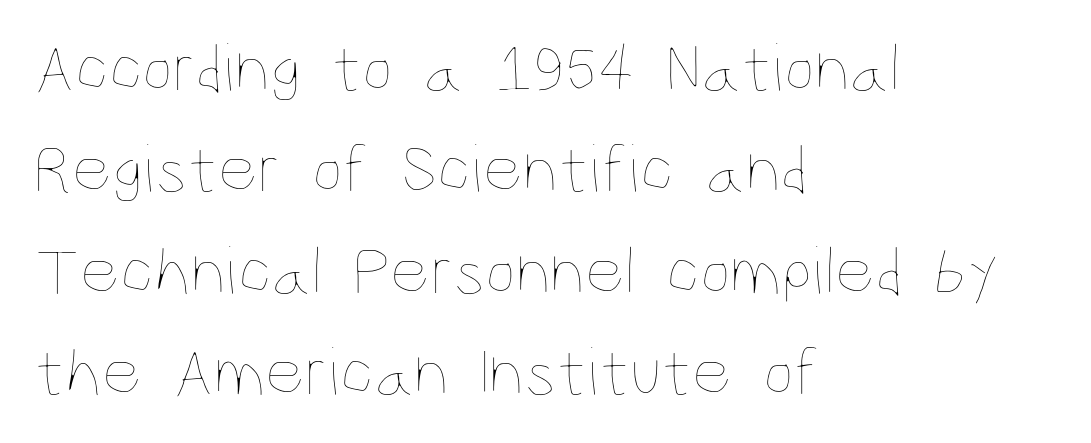
Q: Is the text bold? A: No.
Q: Is the text italic (slanted)? A: No, it is upright.
Q: Is the text underlined? A: No.
Q: How is the paragraph aligned? A: Left-aligned.
Q: Is the spacing between letters normal or unusually wide? A: Normal.
Q: Is the spacing between lines tight, normal or loose? A: Normal.
Q: Width (condensed, normal, or wide)? A: Condensed.
Q: Stroke contrast? A: Low.
Q: x-height? A: Large.
Q: Monospaced? A: No.
